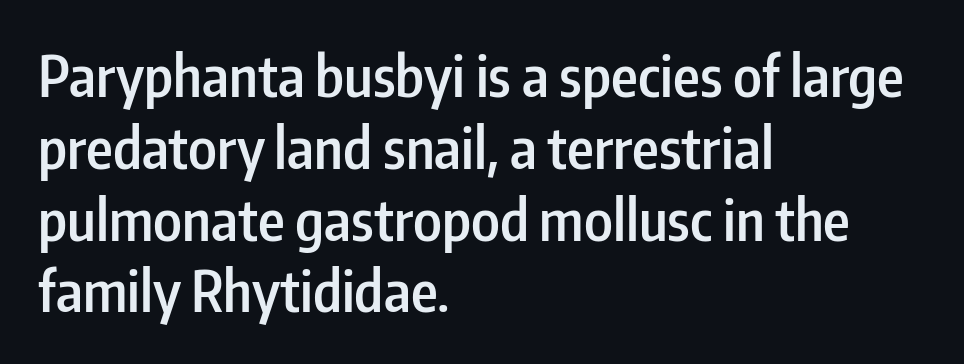
Q: Is the text bold? A: Semi-bold.
Q: Is the text italic (slanted)? A: No, it is upright.
Q: Is the typeface a serif or a sans-serif typeface? A: Sans-serif.
Q: Is the text underlined? A: No.
Q: How is the paragraph aligned? A: Left-aligned.
Q: Is the spacing between letters normal or unusually wide? A: Normal.
Q: Is the spacing between lines tight, normal or loose? A: Normal.
Q: Width (condensed, normal, or wide)? A: Condensed.
Q: Stroke contrast? A: Low.
Q: x-height? A: Medium.
Q: Monospaced? A: No.
